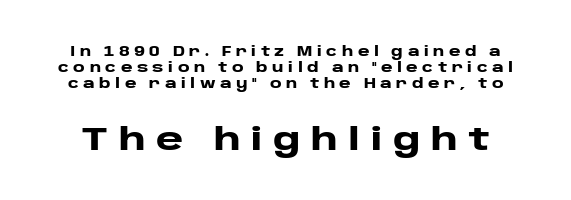
{"serif": "no", "italic": "no", "bold": "yes", "weight": "heavy", "width": "wide", "stroke_contrast": "low", "x_height": "large", "monospaced": "no", "underline": "no", "line_spacing": "tight", "line_spacing_ratio": 1.15, "letter_spacing": "wide", "letter_spacing_em": 0.32, "larger_block": "second", "size_ratio": 2.36, "glyph_px": 33}
